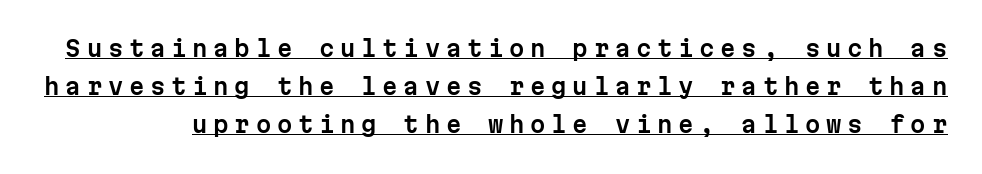
The lettering holds an erect, upright posture throughout. The passage shown has open, widely tracked lettering throughout. This is underlined copy, the kind a proofreader might mark for attention.
